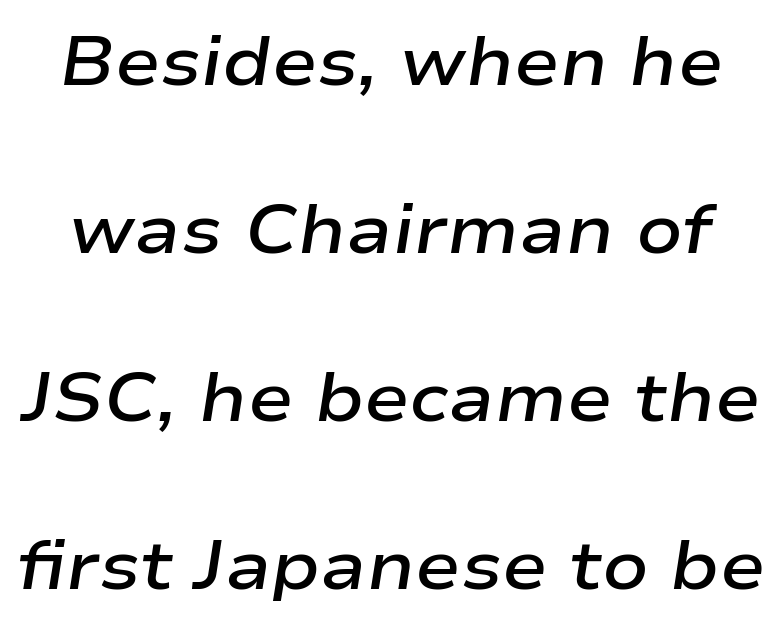
Q: Is the text bold? A: Semi-bold.
Q: Is the text italic (slanted)? A: Yes, it leans right by about 9 degrees.
Q: Is the text underlined? A: No.
Q: Is the spacing between letters normal or unusually wide? A: Normal.
Q: Is the spacing between lines tight, normal or loose? A: Loose.
Q: Width (condensed, normal, or wide)? A: Wide.
Q: Stroke contrast? A: Low.
Q: x-height? A: Medium.
Q: Monospaced? A: No.
